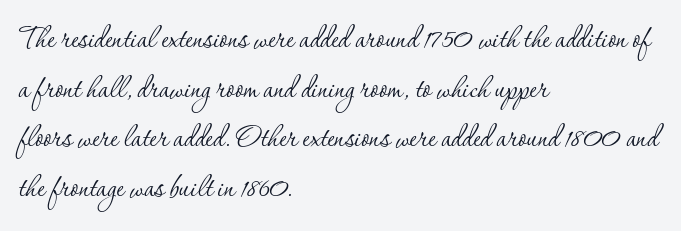
Q: Is the text bold? A: No.
Q: Is the text italic (slanted)? A: Yes.
Q: Is the typeface a serif or a sans-serif typeface? A: Serif.
Q: Is the text underlined? A: No.
Q: How is the paragraph aligned? A: Left-aligned.
Q: Is the spacing between letters normal or unusually wide? A: Normal.
Q: Is the spacing between lines tight, normal or loose? A: Normal.
Q: Width (condensed, normal, or wide)? A: Normal.
Q: Stroke contrast? A: Low.
Q: x-height? A: Small.
Q: Monospaced? A: No.
